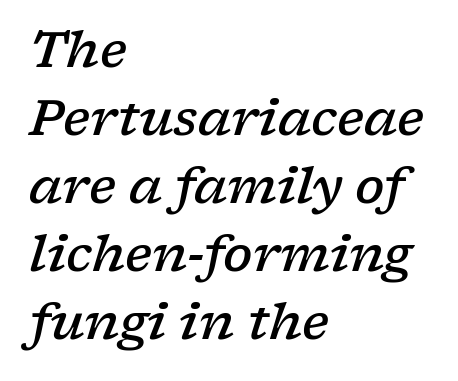
{"serif": "yes", "italic": "yes", "lean": "right", "slant_degrees": 17, "bold": "semi", "weight": "semibold", "width": "wide", "stroke_contrast": "low", "x_height": "medium", "monospaced": "no", "underline": "no", "align": "left", "line_spacing": "normal", "line_spacing_ratio": 1.39, "letter_spacing": "normal", "letter_spacing_em": 0.0, "glyph_px": 49}
